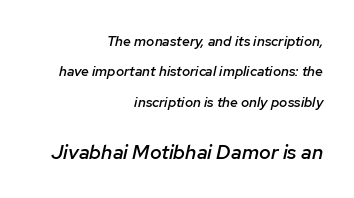
Q: Is the text bold? A: Semi-bold.
Q: Is the text italic (slanted)? A: Yes, it leans right by about 12 degrees.
Q: Is the text underlined? A: No.
Q: How is the paragraph aligned? A: Right-aligned.
Q: Is the spacing between letters normal or unusually wide? A: Normal.
Q: Is the spacing between lines tight, normal or loose? A: Loose.
Q: Which block of text is set in a larger size, the first (top) or the second (bottom)? A: The second (bottom) one.
